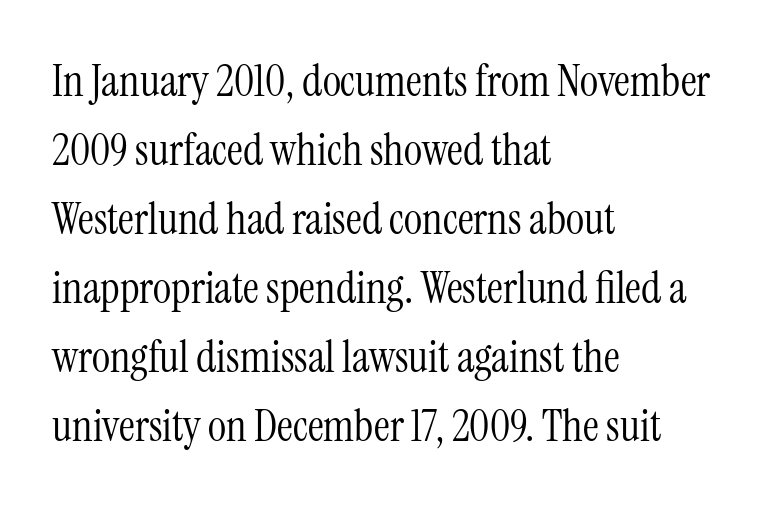
Evenly set lines give the paragraph a standard silhouette. This sample uses a serif face. A roman cut, with each character standing at attention. The passage shown has conventional tracking throughout. Character widths vary here, with narrow letters taking less room than wide ones.
